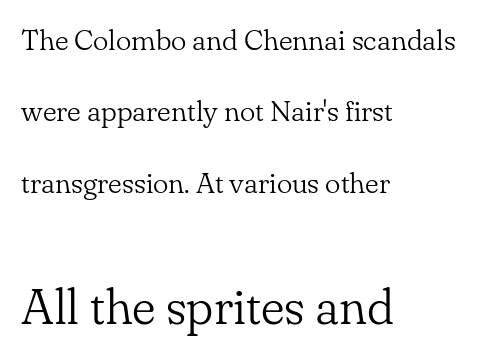
The image shows 50 px light serif type, upright; set left-aligned, loose line spacing (2.46x), normal letter spacing, not underlined; the second (bottom) block is 1.72x larger; low stroke contrast and a small x-height.
